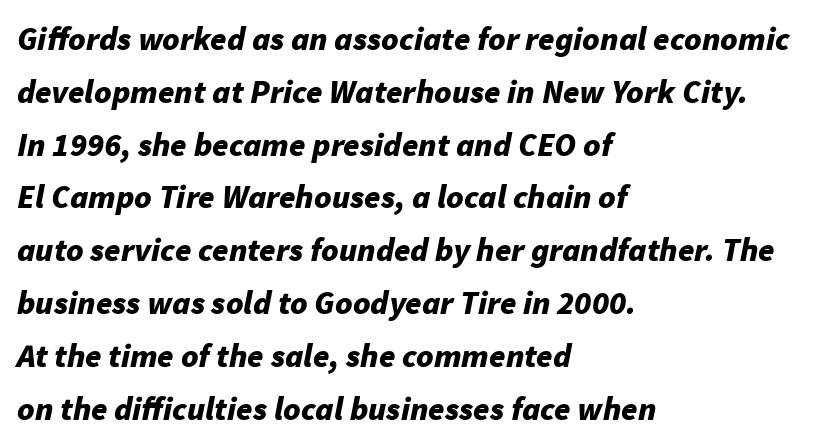
{"italic": "yes", "lean": "right", "slant_degrees": 11, "bold": "yes", "weight": "bold", "width": "normal", "stroke_contrast": "low", "x_height": "medium", "monospaced": "no", "underline": "no", "align": "left", "line_spacing": "normal", "line_spacing_ratio": 1.6, "letter_spacing": "normal", "letter_spacing_em": 0.0, "glyph_px": 33}
